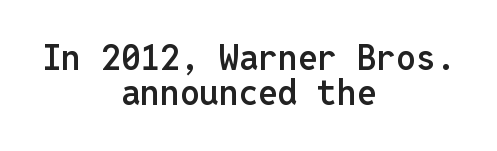
{"serif": "no", "italic": "no", "bold": "semi", "weight": "semibold", "width": "normal", "stroke_contrast": "low", "x_height": "medium", "monospaced": "yes", "underline": "no", "align": "center", "line_spacing": "tight", "line_spacing_ratio": 1.01, "letter_spacing": "normal", "letter_spacing_em": 0.0, "glyph_px": 35}
